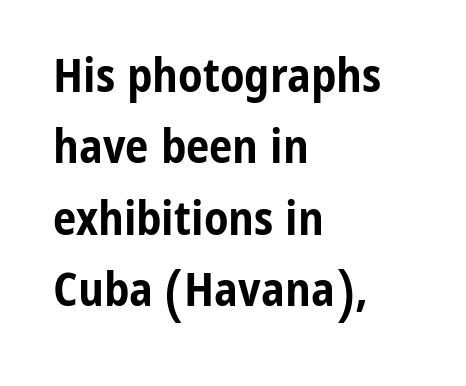
{"serif": "no", "italic": "no", "bold": "yes", "weight": "bold", "width": "condensed", "stroke_contrast": "low", "x_height": "medium", "monospaced": "no", "underline": "no", "align": "left", "line_spacing": "normal", "line_spacing_ratio": 1.52, "letter_spacing": "normal", "letter_spacing_em": 0.0, "glyph_px": 47}
